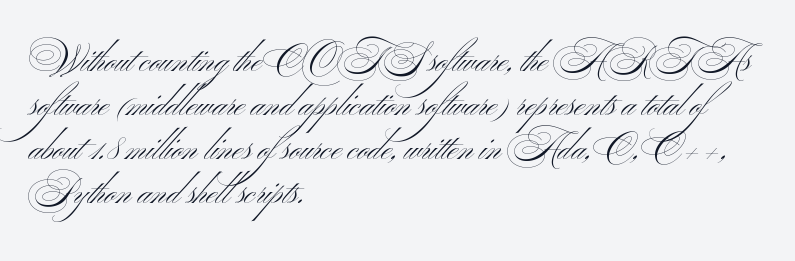
Does the type have serifs? No, each stem ends abruptly. Is this a heavy cut? Hardly; it is regular or lighter. Words float on clear page, feet unadorned. Between one letter and the next there's only the usual sliver of space.
